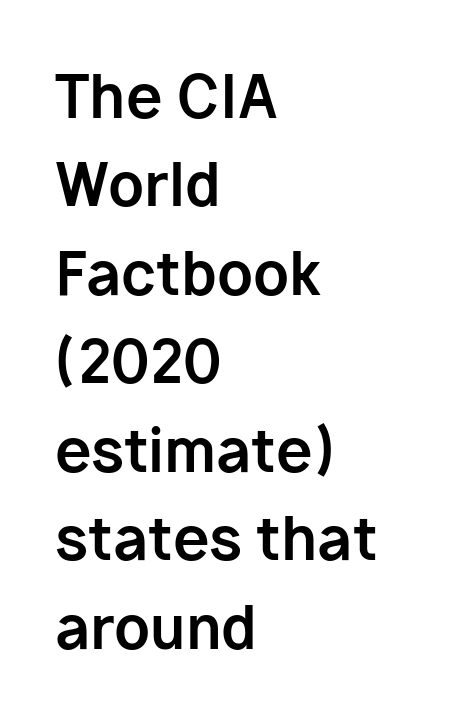
The image shows 59 px bold sans-serif type, upright; set left-aligned, normal line spacing (1.5x), normal letter spacing, not underlined; low stroke contrast and a medium x-height.
